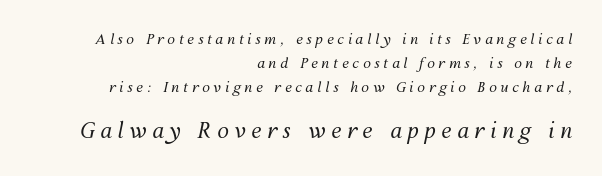
Q: Is the text bold? A: No.
Q: Is the text italic (slanted)? A: Yes, it leans right by about 12 degrees.
Q: Is the text underlined? A: No.
Q: How is the paragraph aligned? A: Right-aligned.
Q: Is the spacing between letters normal or unusually wide? A: Unusually wide.
Q: Is the spacing between lines tight, normal or loose? A: Normal.
Q: Which block of text is set in a larger size, the first (top) or the second (bottom)? A: The second (bottom) one.
